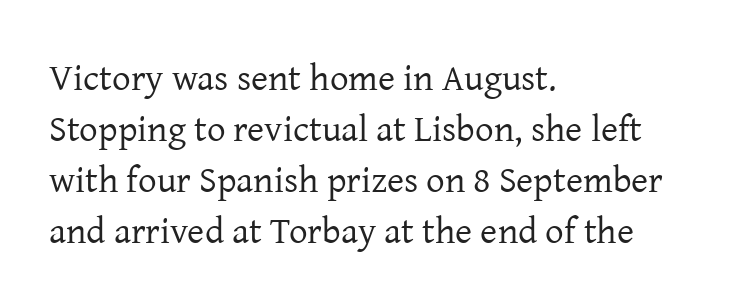
The lettering holds an erect, upright posture throughout. Here the glyphs are tracked normally, forming tight word shapes. The typesetting does not lean heavy: it is not bold. Rows of type keep a routine distance in the vertical direction. These lines are composed in type with serifs. The paragraph has a hard left edge and a soft right edge.
